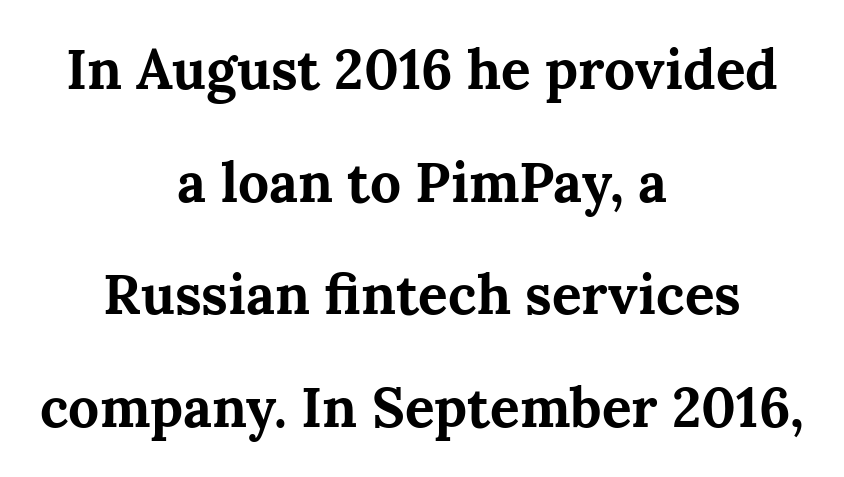
{"serif": "yes", "italic": "no", "bold": "yes", "weight": "bold", "width": "normal", "stroke_contrast": "medium", "x_height": "medium", "monospaced": "no", "underline": "no", "align": "center", "line_spacing": "loose", "line_spacing_ratio": 2.05, "letter_spacing": "normal", "letter_spacing_em": 0.0, "glyph_px": 55}
